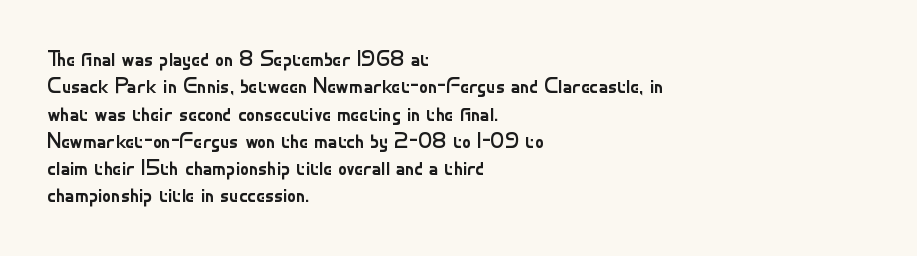
{"italic": "no", "bold": "no", "underline": "no", "align": "left", "line_spacing_ratio": 1.24, "letter_spacing": "normal", "letter_spacing_em": 0.0, "glyph_px": 22}
